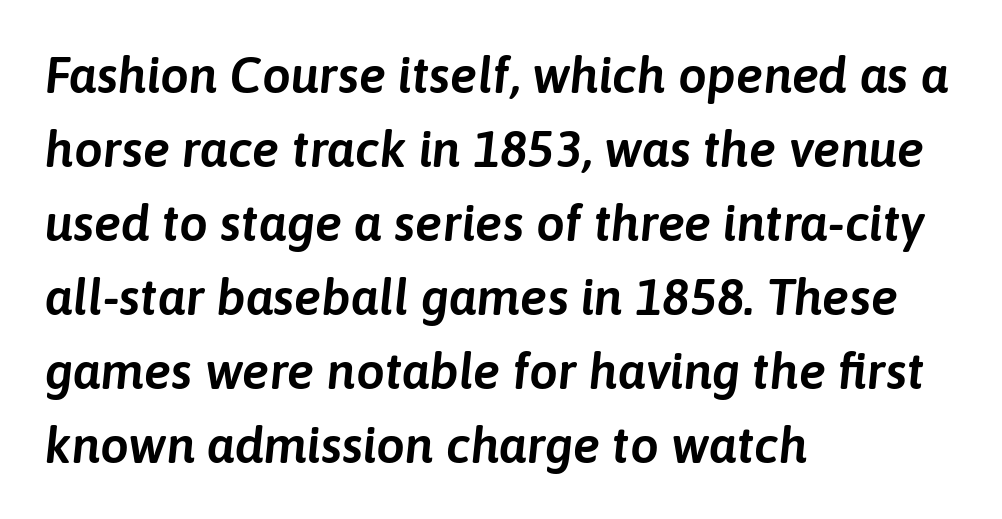
{"italic": "yes", "lean": "right", "slant_degrees": 6, "width": "normal", "stroke_contrast": "low", "x_height": "medium", "monospaced": "no", "underline": "no", "align": "left", "line_spacing": "normal", "line_spacing_ratio": 1.45, "letter_spacing": "normal", "letter_spacing_em": 0.0, "glyph_px": 51}
